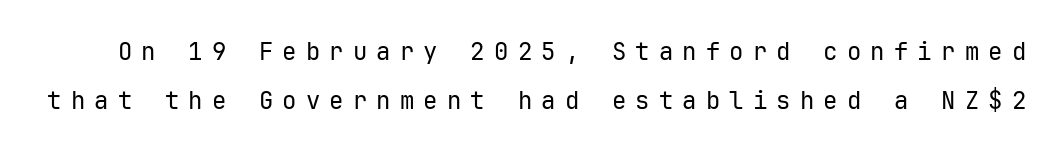
Q: Is the text bold? A: No.
Q: Is the text italic (slanted)? A: No, it is upright.
Q: Is the text underlined? A: No.
Q: Is the spacing between letters normal or unusually wide? A: Unusually wide.
Q: Is the spacing between lines tight, normal or loose? A: Loose.
